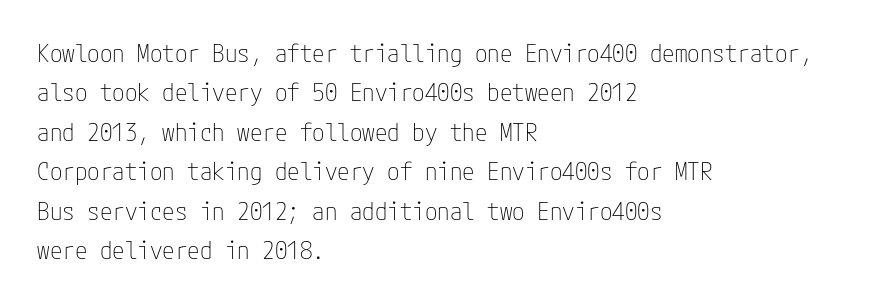
This block has exactly the height ordinary leading produces. Heft: none added — not bold. The face used here is rendered with its standard letterfit. Horizontally, the lines are justified to the leading edge only.
